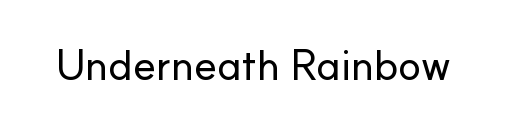
The image shows 43 px sans-serif type, upright; set normal letter spacing, not underlined; low stroke contrast and a small x-height.
